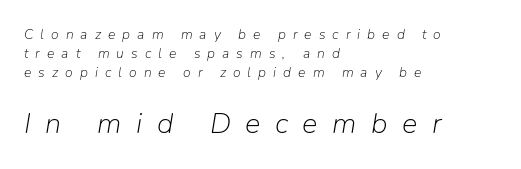
Tracking here is generous; glyphs stand well apart from one another. Which of the two is more prominent by size? The second, at the bottom. Whoever set this chose a conventional vertical rhythm. No word sits above an underline. This is not heavy type; no bold has been used. Looks like regular typesetting: each glyph gets only the width it needs.
